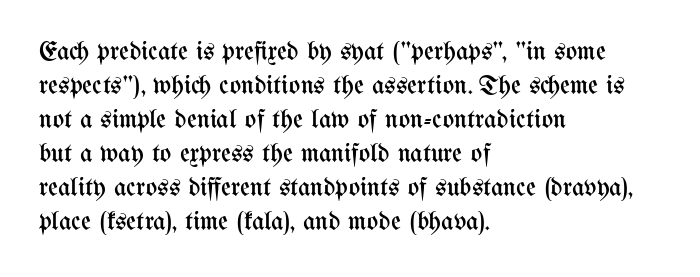
Q: Is the text bold? A: No.
Q: Is the text italic (slanted)? A: No, it is upright.
Q: Is the text underlined? A: No.
Q: How is the paragraph aligned? A: Left-aligned.
Q: Is the spacing between letters normal or unusually wide? A: Normal.
Q: Is the spacing between lines tight, normal or loose? A: Normal.
